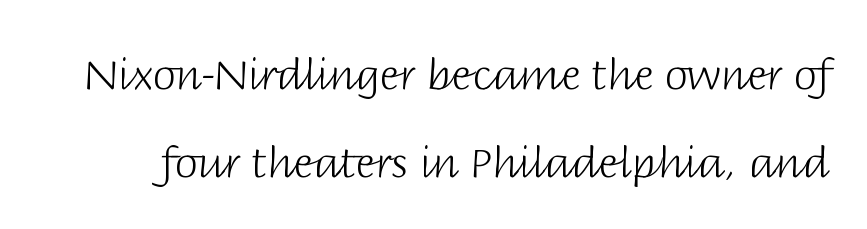
Ordinary non-slanted type is in use. Letter spacing: default. Check under the words: just untouched page. Think of a printed novel: that variable character pitch is what you see here. No letter is thick-stroked: the sample isn't bold.
